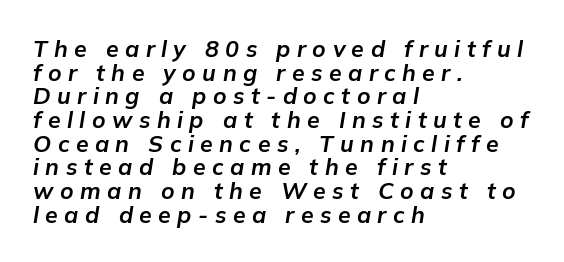
Q: Is the text bold? A: Yes.
Q: Is the text italic (slanted)? A: Yes, it leans right by about 9 degrees.
Q: Is the text underlined? A: No.
Q: How is the paragraph aligned? A: Left-aligned.
Q: Is the spacing between letters normal or unusually wide? A: Unusually wide.
Q: Is the spacing between lines tight, normal or loose? A: Tight.
